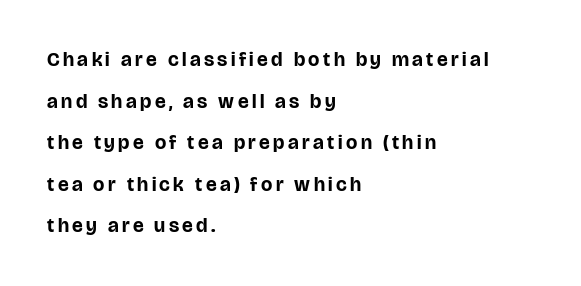
Q: Is the text bold? A: Yes.
Q: Is the text italic (slanted)? A: No, it is upright.
Q: Is the text underlined? A: No.
Q: How is the paragraph aligned? A: Left-aligned.
Q: Is the spacing between lines tight, normal or loose? A: Loose.
